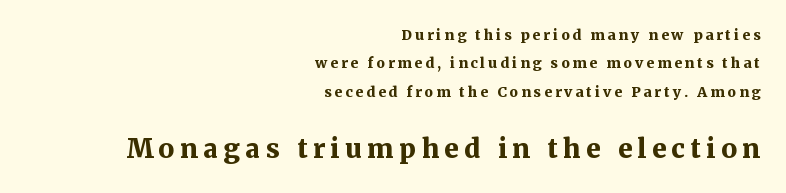
Check under the words: just untouched page. Two sizes are in play, and the larger belongs to the second block. Is there much room between lines? Yes — plenty of vertical air separates them. The paragraph has a hard right edge and a soft left edge. The letters stand upright; this is a roman face.
